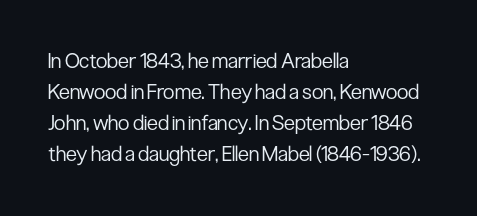
The image shows 21 px text type, upright; set left-aligned, normal line spacing (1.48x), normal letter spacing, not underlined.
